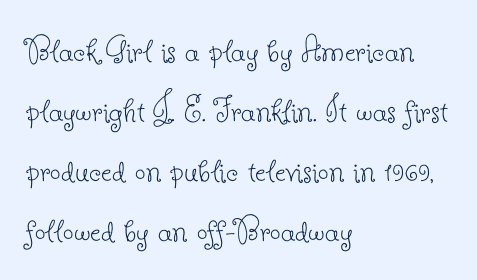
{"serif": "yes", "italic": "no", "bold": "no", "weight": "thin", "width": "normal", "stroke_contrast": "low", "x_height": "small", "monospaced": "no", "underline": "no", "align": "left", "line_spacing": "normal", "line_spacing_ratio": 1.58, "letter_spacing": "normal", "letter_spacing_em": 0.0, "glyph_px": 38}
